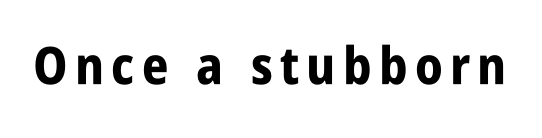
The image shows 52 px bold, condensed sans-serif type, upright; set not underlined; low stroke contrast and a large x-height.
